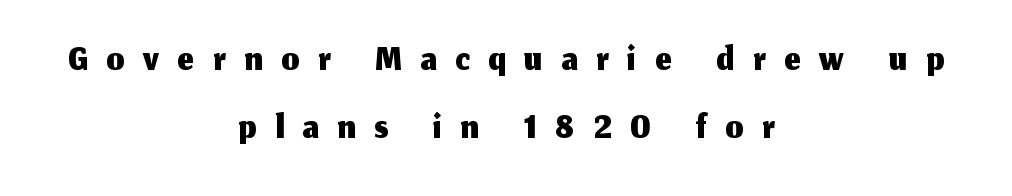
{"serif": "no", "italic": "no", "width": "normal", "stroke_contrast": "medium", "x_height": "medium", "monospaced": "no", "underline": "no", "align": "center", "line_spacing_ratio": 1.19, "letter_spacing": "wide", "letter_spacing_em": 0.33, "glyph_px": 57}
